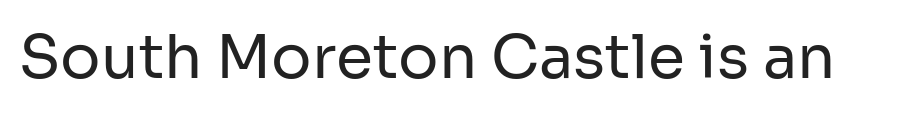
The image shows 60 px regular-weight sans-serif type, upright; set normal letter spacing, not underlined; low stroke contrast and a medium x-height.
